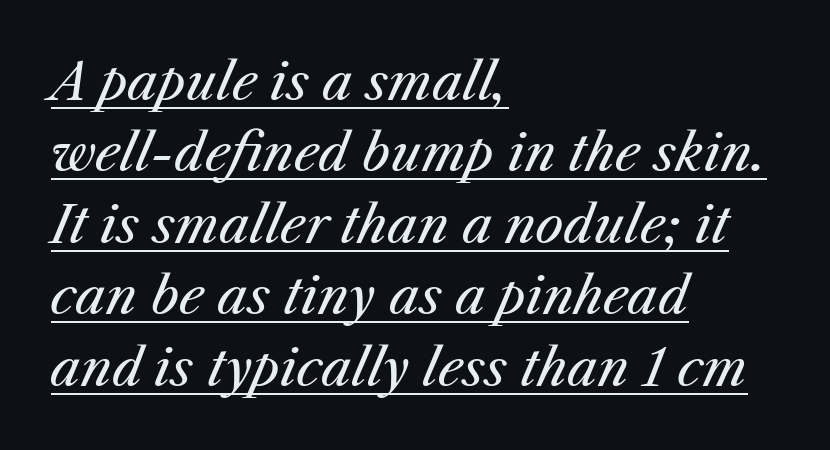
Q: Is the text bold? A: No.
Q: Is the text italic (slanted)? A: Yes, it leans right by about 25 degrees.
Q: Is the text underlined? A: Yes.
Q: How is the paragraph aligned? A: Left-aligned.
Q: Is the spacing between letters normal or unusually wide? A: Normal.
Q: Is the spacing between lines tight, normal or loose? A: Normal.
Q: Width (condensed, normal, or wide)? A: Normal.
Q: Stroke contrast? A: Medium.
Q: x-height? A: Medium.
Q: Monospaced? A: No.
